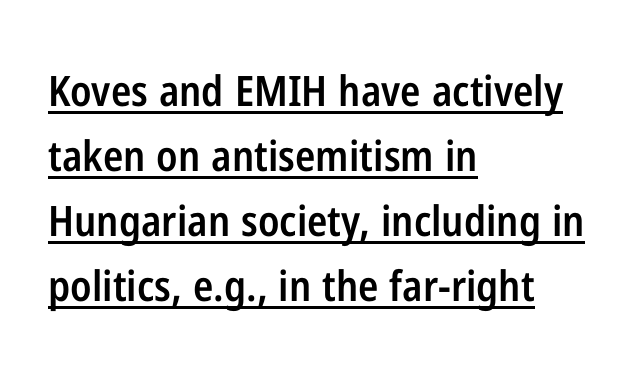
The image shows 42 px semibold, condensed sans-serif type, upright; set left-aligned, normal line spacing (1.55x), normal letter spacing, underlined; low stroke contrast and a medium x-height.
